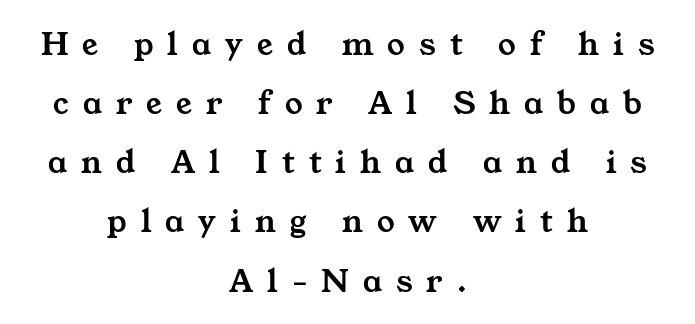
Q: Is the typeface a serif or a sans-serif typeface? A: Serif.
Q: Is the text underlined? A: No.
Q: How is the paragraph aligned? A: Centered.
Q: Is the spacing between letters normal or unusually wide? A: Unusually wide.
Q: Is the spacing between lines tight, normal or loose? A: Normal.
Q: Width (condensed, normal, or wide)? A: Wide.
Q: Stroke contrast? A: Medium.
Q: x-height? A: Medium.
Q: Monospaced? A: No.
